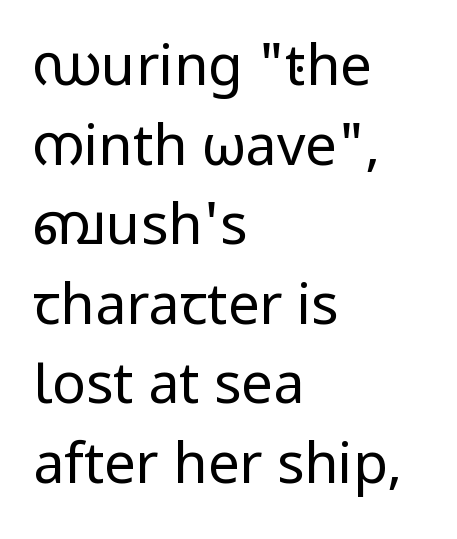
The image shows 56 px regular-weight sans-serif type, upright; set left-aligned, normal line spacing (1.42x), normal letter spacing, not underlined; low stroke contrast and a medium x-height.
